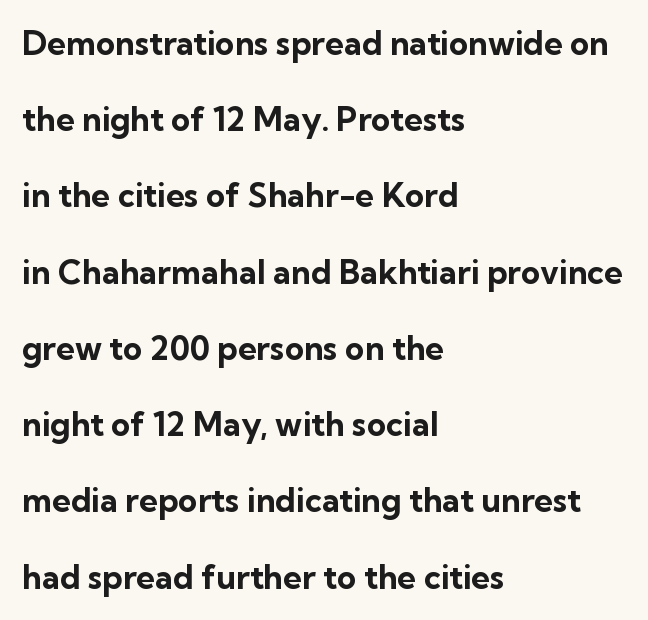
The image shows 33 px bold sans-serif type, upright; set left-aligned, loose line spacing (2.31x), normal letter spacing, not underlined; low stroke contrast and a medium x-height.
